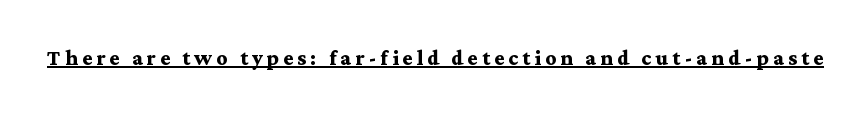
The image shows 27 px bold type, upright; set underlined.
